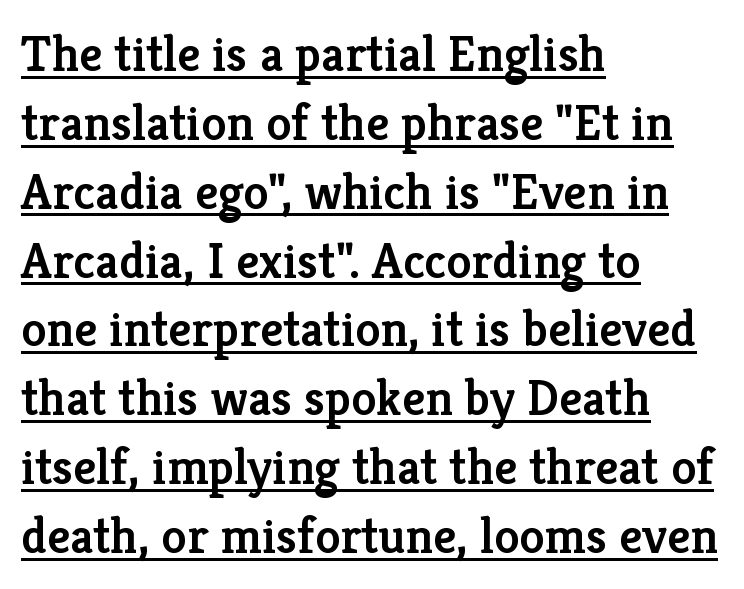
Q: Is the text bold? A: Semi-bold.
Q: Is the text italic (slanted)? A: No, it is upright.
Q: Is the typeface a serif or a sans-serif typeface? A: Serif.
Q: Is the text underlined? A: Yes.
Q: How is the paragraph aligned? A: Left-aligned.
Q: Is the spacing between letters normal or unusually wide? A: Normal.
Q: Is the spacing between lines tight, normal or loose? A: Normal.
Q: Width (condensed, normal, or wide)? A: Normal.
Q: Stroke contrast? A: Low.
Q: x-height? A: Medium.
Q: Monospaced? A: No.
